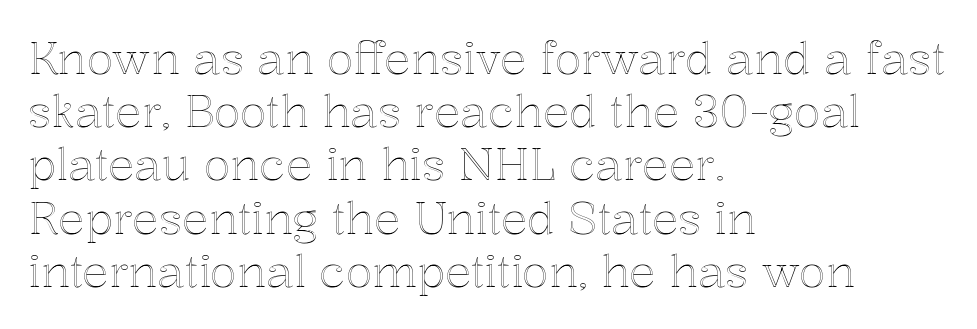
In terms of posture, this sample is upright. There is no visible air inserted between adjacent glyphs. Where is the straight margin? On the left. Each row of text sits above clean, open space. Looks like regular typesetting: each glyph gets only the width it needs.
